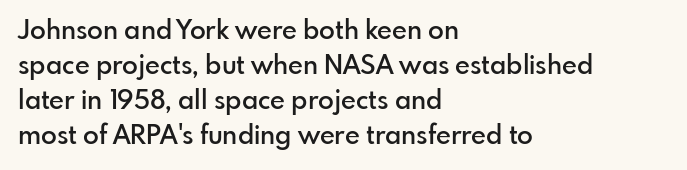
Q: Is the text bold? A: Semi-bold.
Q: Is the text italic (slanted)? A: No, it is upright.
Q: Is the text underlined? A: No.
Q: How is the paragraph aligned? A: Left-aligned.
Q: Is the spacing between letters normal or unusually wide? A: Normal.
Q: Is the spacing between lines tight, normal or loose? A: Normal.
